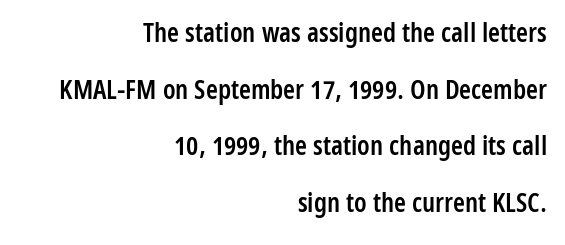
{"italic": "no", "bold": "semi", "underline": "no", "align": "right", "line_spacing": "loose", "line_spacing_ratio": 2.1, "letter_spacing": "normal", "letter_spacing_em": 0.0, "glyph_px": 27}
